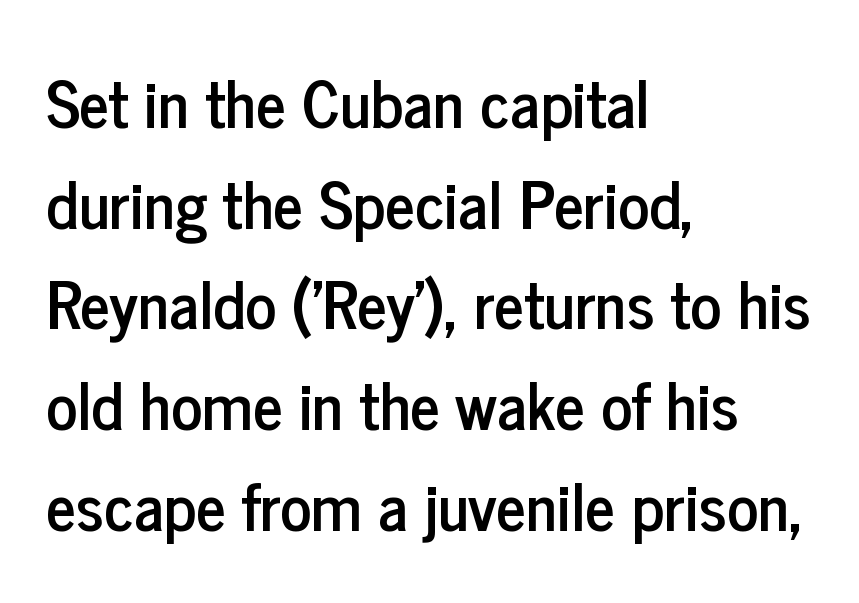
Q: Is the text italic (slanted)? A: No, it is upright.
Q: Is the typeface a serif or a sans-serif typeface? A: Sans-serif.
Q: Is the text underlined? A: No.
Q: How is the paragraph aligned? A: Left-aligned.
Q: Is the spacing between letters normal or unusually wide? A: Normal.
Q: Is the spacing between lines tight, normal or loose? A: Normal.
Q: Width (condensed, normal, or wide)? A: Condensed.
Q: Stroke contrast? A: Low.
Q: x-height? A: Medium.
Q: Monospaced? A: No.
